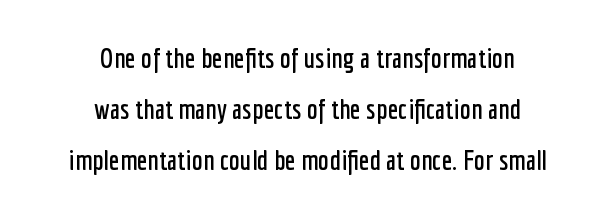
The image shows 28 px condensed sans-serif type, upright; set centered, line spacing 1.83x, normal letter spacing, not underlined; low stroke contrast and a medium x-height.
